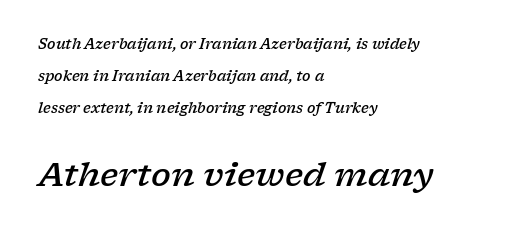
Check the space under the baseline: it is left empty. A typesetter would call this zero additional tracking. Look at the bottom of the vertical strokes: they flare into serifs here. Type size steps up from the first block to the second. Spacing verdict: proportional, widths tailored to each character. Honestly, the rows look like they've been pulled way apart.
